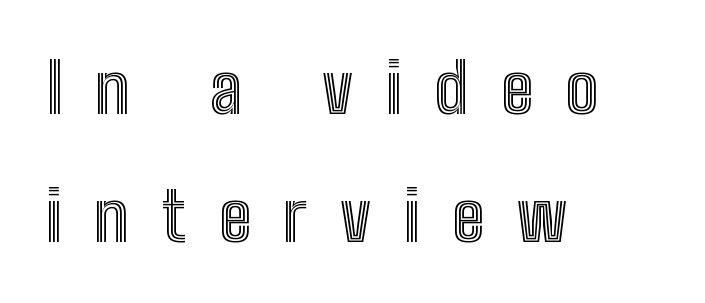
The image shows 69 px condensed type, upright; set left-aligned, line spacing 1.85x, unusually wide letter spacing (+0.47 em), not underlined; a medium x-height.
